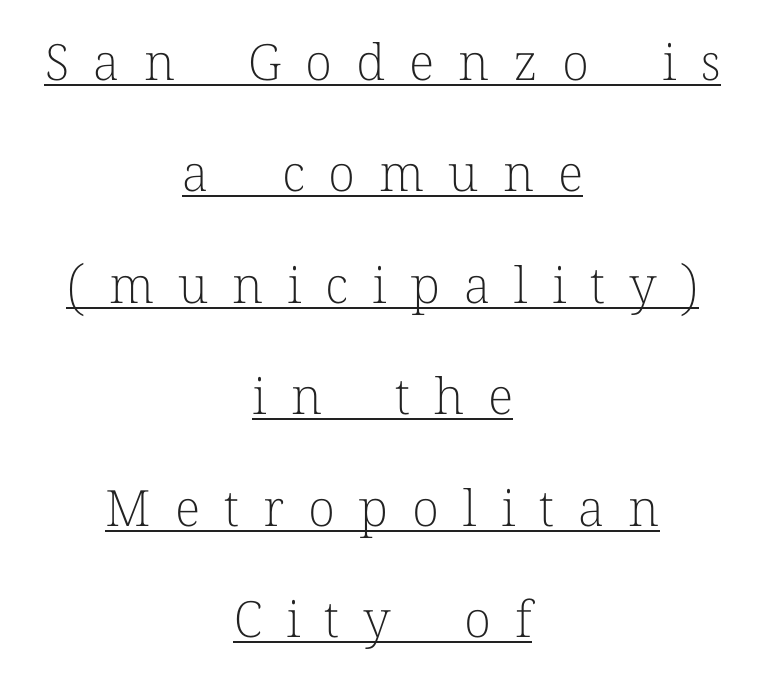
{"serif": "yes", "italic": "no", "bold": "no", "weight": "light", "width": "normal", "stroke_contrast": "low", "x_height": "medium", "monospaced": "no", "underline": "yes", "align": "center", "line_spacing": "loose", "line_spacing_ratio": 2.23, "letter_spacing": "wide", "letter_spacing_em": 0.48, "glyph_px": 50}
